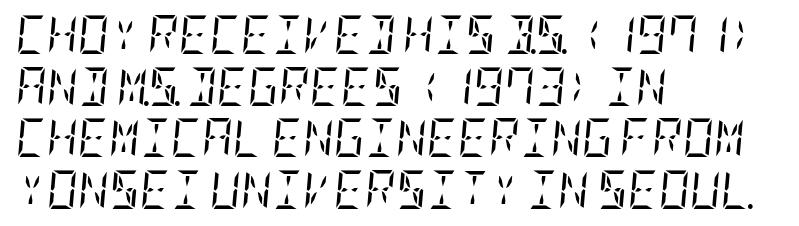
Q: Is the text bold? A: No.
Q: Is the text italic (slanted)? A: Yes, it leans right by about 5 degrees.
Q: Is the typeface a serif or a sans-serif typeface? A: Serif.
Q: Is the text underlined? A: No.
Q: How is the paragraph aligned? A: Left-aligned.
Q: Is the spacing between letters normal or unusually wide? A: Normal.
Q: Is the spacing between lines tight, normal or loose? A: Normal.
Q: Width (condensed, normal, or wide)? A: Condensed.
Q: Stroke contrast? A: Low.
Q: x-height? A: Large.
